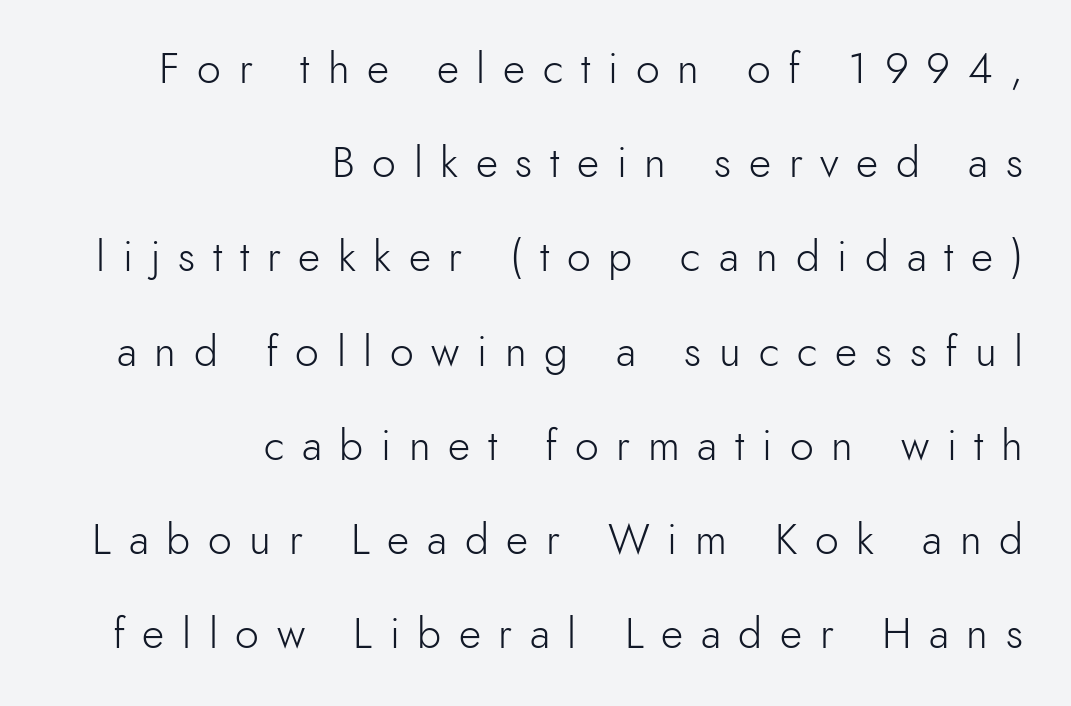
Classification — sans serif. Horizontal alignment here is rightward, an uncommon choice for prose. This reads as an unemphasized weight, regular at the heaviest. Loose tracking; the words dissolve into strings of separated letters. Bare-footed words on every line.
